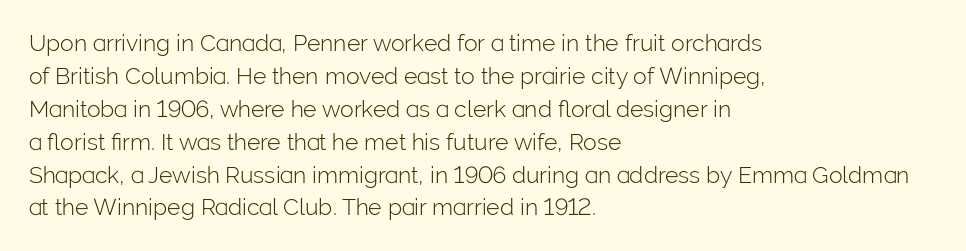
The image shows 23 px text type, upright; set left-aligned, normal line spacing (1.43x), normal letter spacing, not underlined.
